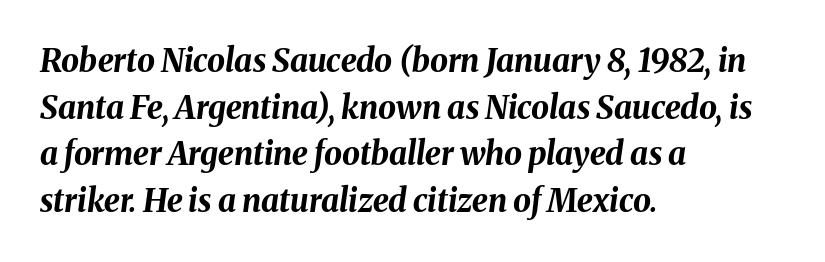
A typesetter would mark this as italic. The setting favours the left margin, as ordinary paragraphs usually do. The words here are not underlined. The leading is moderate, giving the passage an even texture. The gaps between neighbouring characters are ordinary and unremarkable.
